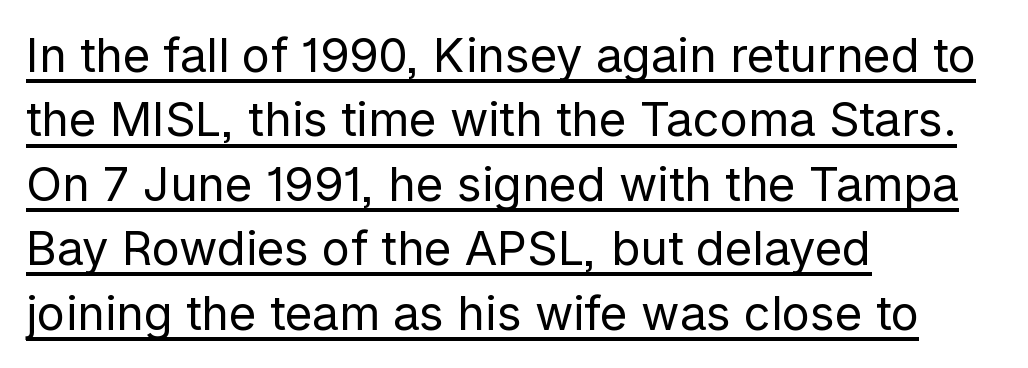
{"serif": "no", "italic": "no", "bold": "no", "weight": "regular", "width": "normal", "stroke_contrast": "low", "x_height": "medium", "monospaced": "no", "underline": "yes", "align": "left", "line_spacing": "normal", "line_spacing_ratio": 1.37, "letter_spacing": "normal", "letter_spacing_em": 0.0, "glyph_px": 47}
